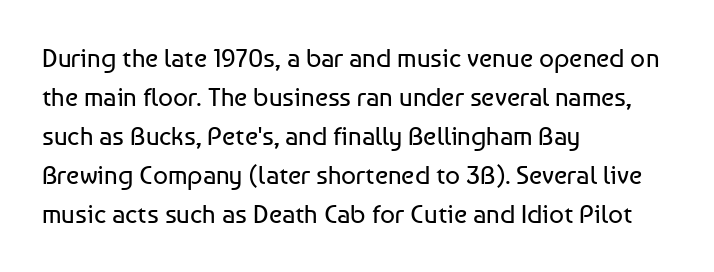
The image shows 26 px text type, upright; set left-aligned, normal line spacing (1.5x), normal letter spacing, not underlined.
